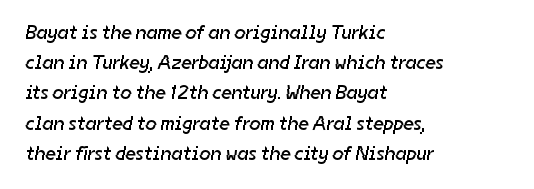
Q: Is the text bold? A: No.
Q: Is the text underlined? A: No.
Q: How is the paragraph aligned? A: Left-aligned.
Q: Is the spacing between letters normal or unusually wide? A: Normal.
Q: Is the spacing between lines tight, normal or loose? A: Normal.
